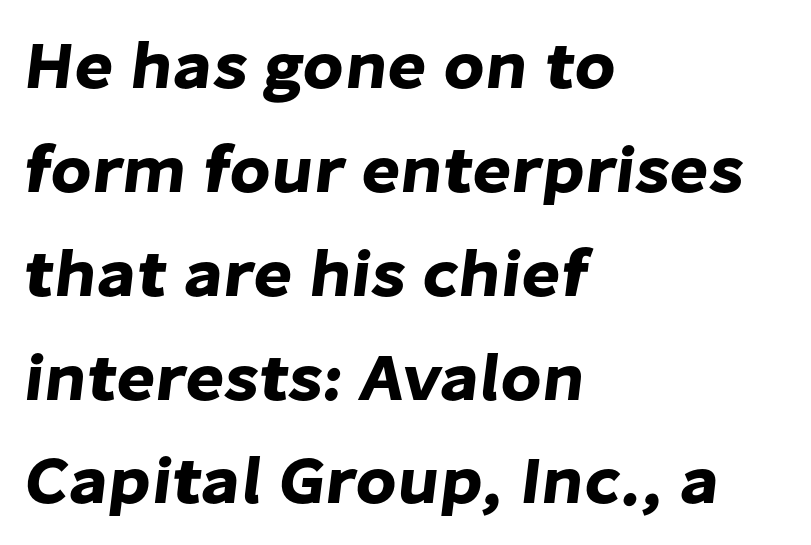
{"serif": "no", "width": "normal", "stroke_contrast": "low", "x_height": "medium", "monospaced": "no", "underline": "no", "align": "left", "line_spacing": "normal", "line_spacing_ratio": 1.55, "letter_spacing": "normal", "letter_spacing_em": 0.0, "glyph_px": 67}
